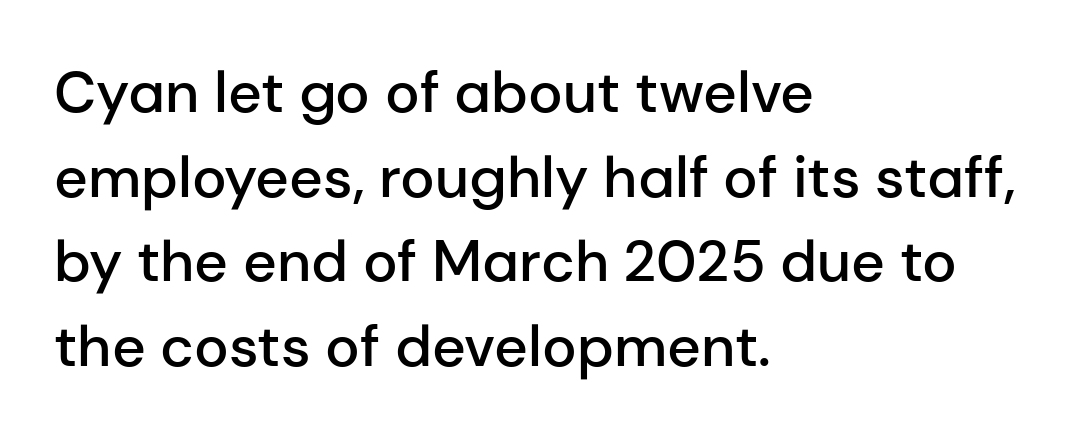
The image shows 58 px semibold sans-serif type, upright; set left-aligned, normal line spacing (1.46x), normal letter spacing, not underlined; low stroke contrast and a medium x-height.
